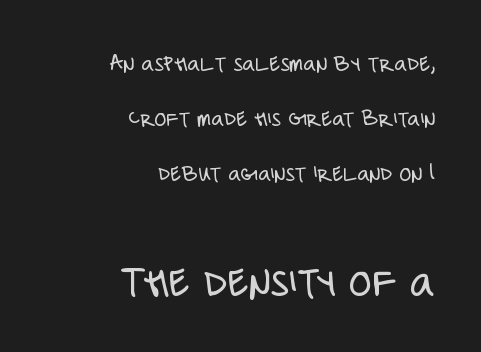
Serifs: no, the terminals of the letterforms are clean. Standard letterfit; no display-style spreading of the glyphs. This layout puts the modest block above and the oversized block below. Looks like regular typesetting: each glyph gets only the width it needs. Stem width sits at or under what a default text font uses. Glance below the letters and you will spot only blank space.
